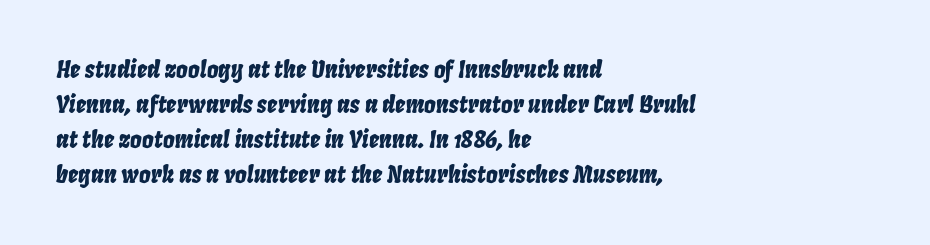
{"italic": "yes", "lean": "right", "slant_degrees": 8, "underline": "no", "align": "left", "line_spacing": "normal", "line_spacing_ratio": 1.52, "letter_spacing": "normal", "letter_spacing_em": 0.0, "glyph_px": 23}
